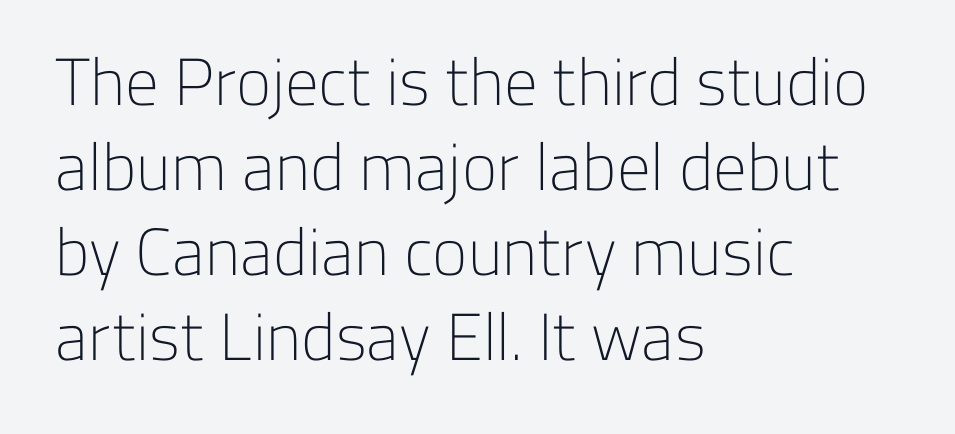
The image shows 67 px light sans-serif type, upright; set left-aligned, normal line spacing (1.27x), normal letter spacing, not underlined; low stroke contrast and a medium x-height.
